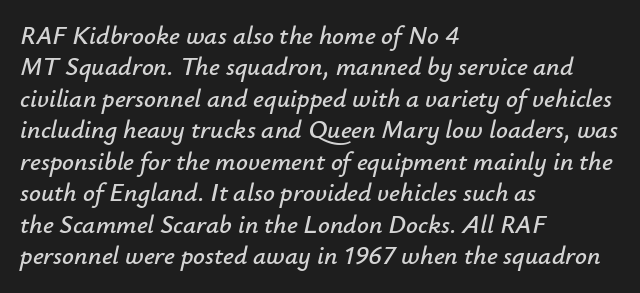
The image shows 26 px text type, italic (leaning right); set left-aligned, line spacing 1.21x, normal letter spacing, not underlined.
